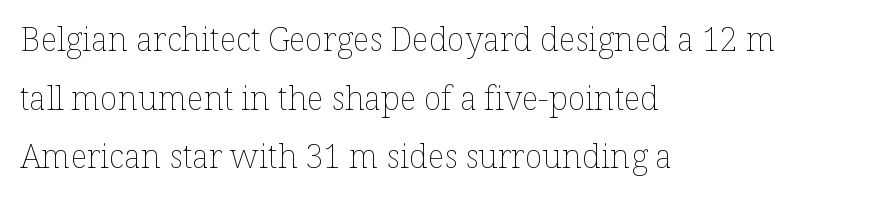
These lines stack with their left ends in a neat column. Looks like regular typesetting: each glyph gets only the width it needs. Ordinary non-slanted type is in use. Tracking value appears to be zero — textbook default spacing. Letters rest on an invisible, unmarked baseline. These glyphs show unthickened strokes, regular width or finer.
